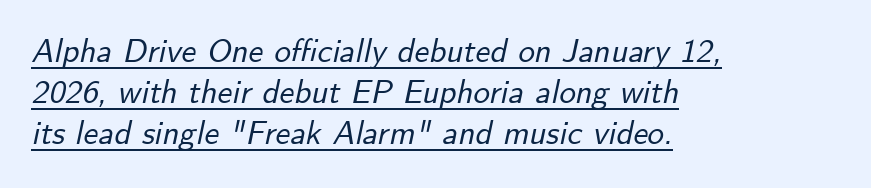
The face used here appears with an underline applied. Rendered with sloped, italic letterforms. Each letter keeps its own natural width here, so spacing adapts to shape. No extra tracking has been applied to these lines. Typeset ragged right — the left edge is the straight one.
